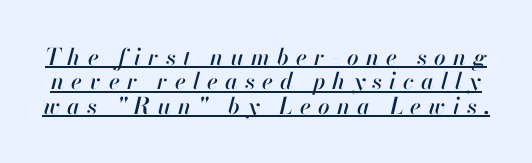
Q: Is the text italic (slanted)? A: Yes, it leans right by about 13 degrees.
Q: Is the text underlined? A: Yes.
Q: Is the spacing between letters normal or unusually wide? A: Unusually wide.
Q: Is the spacing between lines tight, normal or loose? A: Tight.
